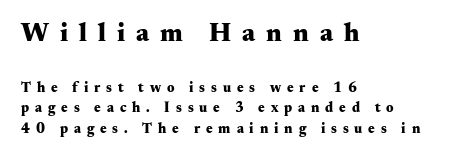
Q: Is the text bold? A: Yes.
Q: Is the text italic (slanted)? A: No, it is upright.
Q: Is the text underlined? A: No.
Q: How is the paragraph aligned? A: Left-aligned.
Q: Is the spacing between letters normal or unusually wide? A: Unusually wide.
Q: Is the spacing between lines tight, normal or loose? A: Normal.
Q: Which block of text is set in a larger size, the first (top) or the second (bottom)? A: The first (top) one.
